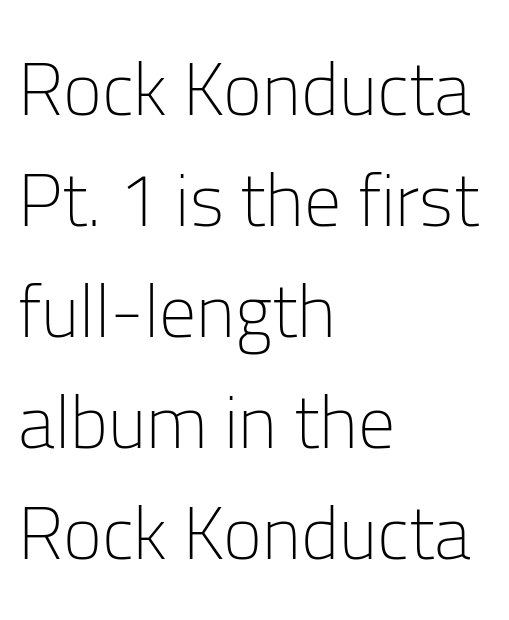
Q: Is the text bold? A: No.
Q: Is the text italic (slanted)? A: No, it is upright.
Q: Is the typeface a serif or a sans-serif typeface? A: Sans-serif.
Q: Is the text underlined? A: No.
Q: How is the paragraph aligned? A: Left-aligned.
Q: Is the spacing between letters normal or unusually wide? A: Normal.
Q: Is the spacing between lines tight, normal or loose? A: Normal.
Q: Width (condensed, normal, or wide)? A: Normal.
Q: Stroke contrast? A: Low.
Q: x-height? A: Medium.
Q: Monospaced? A: No.
